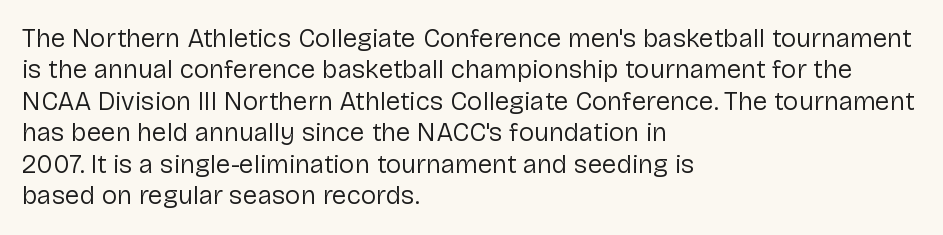
{"italic": "no", "bold": "no", "underline": "no", "align": "left", "line_spacing_ratio": 1.21, "letter_spacing": "normal", "letter_spacing_em": 0.0, "glyph_px": 26}
